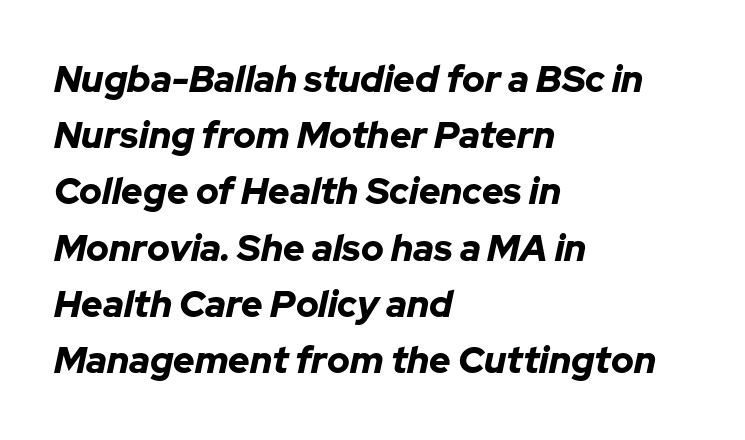
The image shows 37 px bold type, italic (leaning right); set left-aligned, normal line spacing (1.52x), normal letter spacing, not underlined; low stroke contrast and a medium x-height.
